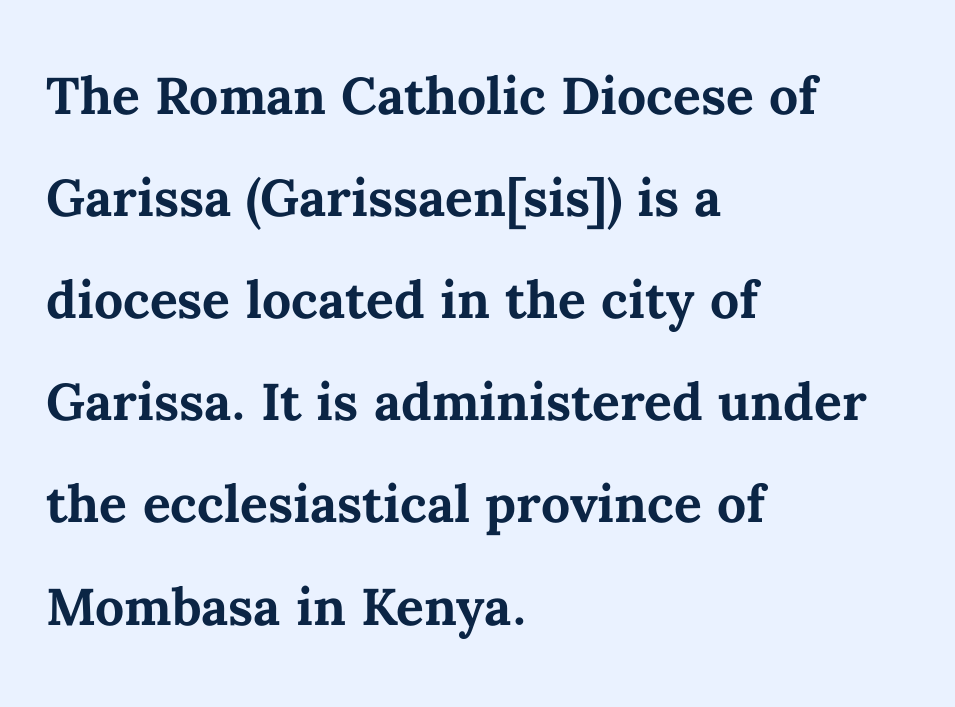
Q: Is the text bold? A: Yes.
Q: Is the text italic (slanted)? A: No, it is upright.
Q: Is the text underlined? A: No.
Q: How is the paragraph aligned? A: Left-aligned.
Q: Is the spacing between letters normal or unusually wide? A: Normal.
Q: Is the spacing between lines tight, normal or loose? A: Normal.
Q: Width (condensed, normal, or wide)? A: Normal.
Q: Stroke contrast? A: Medium.
Q: x-height? A: Medium.
Q: Monospaced? A: No.
